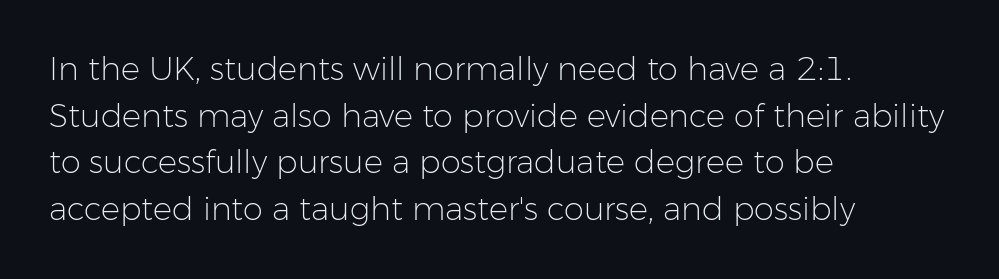
Q: Is the text bold? A: No.
Q: Is the text italic (slanted)? A: No, it is upright.
Q: Is the typeface a serif or a sans-serif typeface? A: Sans-serif.
Q: Is the text underlined? A: No.
Q: How is the paragraph aligned? A: Left-aligned.
Q: Is the spacing between letters normal or unusually wide? A: Normal.
Q: Is the spacing between lines tight, normal or loose? A: Normal.
Q: Width (condensed, normal, or wide)? A: Normal.
Q: Stroke contrast? A: Low.
Q: x-height? A: Medium.
Q: Monospaced? A: No.
